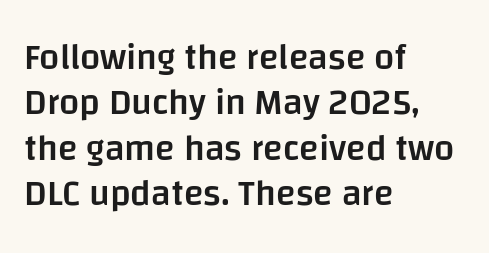
Q: Is the text bold? A: Semi-bold.
Q: Is the text italic (slanted)? A: No, it is upright.
Q: Is the typeface a serif or a sans-serif typeface? A: Sans-serif.
Q: Is the text underlined? A: No.
Q: How is the paragraph aligned? A: Left-aligned.
Q: Is the spacing between letters normal or unusually wide? A: Normal.
Q: Is the spacing between lines tight, normal or loose? A: Normal.
Q: Width (condensed, normal, or wide)? A: Normal.
Q: Stroke contrast? A: Low.
Q: x-height? A: Large.
Q: Monospaced? A: No.
